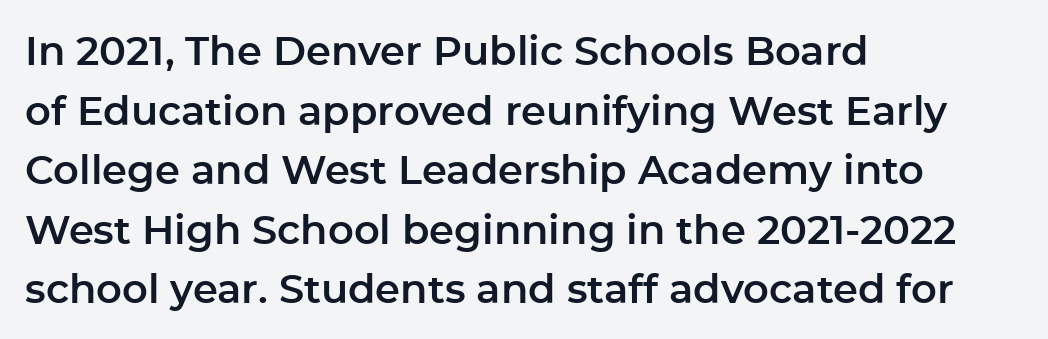
Q: Is the text italic (slanted)? A: No, it is upright.
Q: Is the typeface a serif or a sans-serif typeface? A: Sans-serif.
Q: Is the text underlined? A: No.
Q: How is the paragraph aligned? A: Left-aligned.
Q: Is the spacing between letters normal or unusually wide? A: Normal.
Q: Is the spacing between lines tight, normal or loose? A: Normal.
Q: Width (condensed, normal, or wide)? A: Normal.
Q: Stroke contrast? A: Low.
Q: x-height? A: Medium.
Q: Monospaced? A: No.
